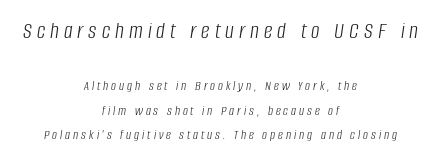
Q: Is the text bold? A: No.
Q: Is the text italic (slanted)? A: Yes, it leans right by about 8 degrees.
Q: Is the text underlined? A: No.
Q: How is the paragraph aligned? A: Centered.
Q: Is the spacing between letters normal or unusually wide? A: Unusually wide.
Q: Which block of text is set in a larger size, the first (top) or the second (bottom)? A: The first (top) one.
